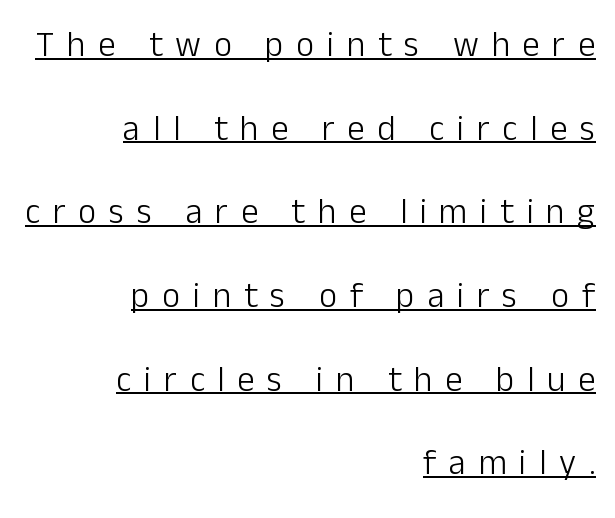
Q: Is the text bold? A: No.
Q: Is the text italic (slanted)? A: No, it is upright.
Q: Is the typeface a serif or a sans-serif typeface? A: Sans-serif.
Q: Is the text underlined? A: Yes.
Q: How is the paragraph aligned? A: Right-aligned.
Q: Is the spacing between letters normal or unusually wide? A: Unusually wide.
Q: Is the spacing between lines tight, normal or loose? A: Loose.
Q: Width (condensed, normal, or wide)? A: Normal.
Q: Stroke contrast? A: Low.
Q: x-height? A: Medium.
Q: Monospaced? A: No.
